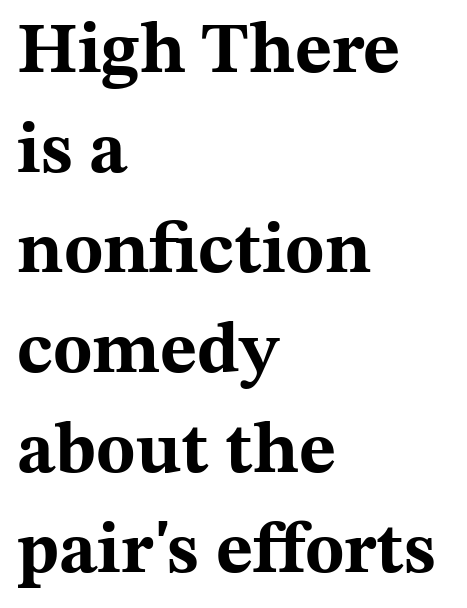
{"serif": "yes", "italic": "no", "bold": "yes", "weight": "bold", "width": "wide", "stroke_contrast": "medium", "x_height": "medium", "monospaced": "no", "underline": "no", "align": "left", "line_spacing": "normal", "line_spacing_ratio": 1.39, "letter_spacing": "normal", "letter_spacing_em": 0.0, "glyph_px": 72}
